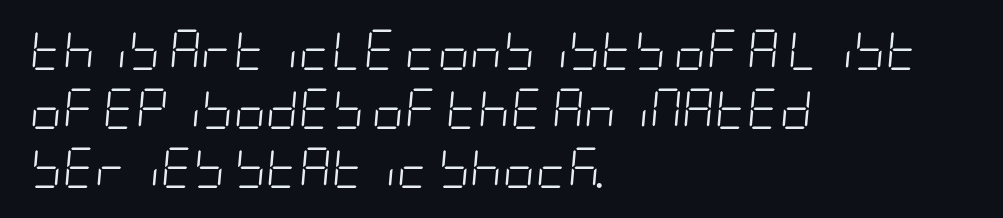
Leftover space on each line is placed entirely after the last word. Underline: absent. No extra tracking has been applied to these lines. Evenly set lines give the paragraph a standard silhouette. Style check: oblique. The typeface has the unassuming heft of standard copy or less.
